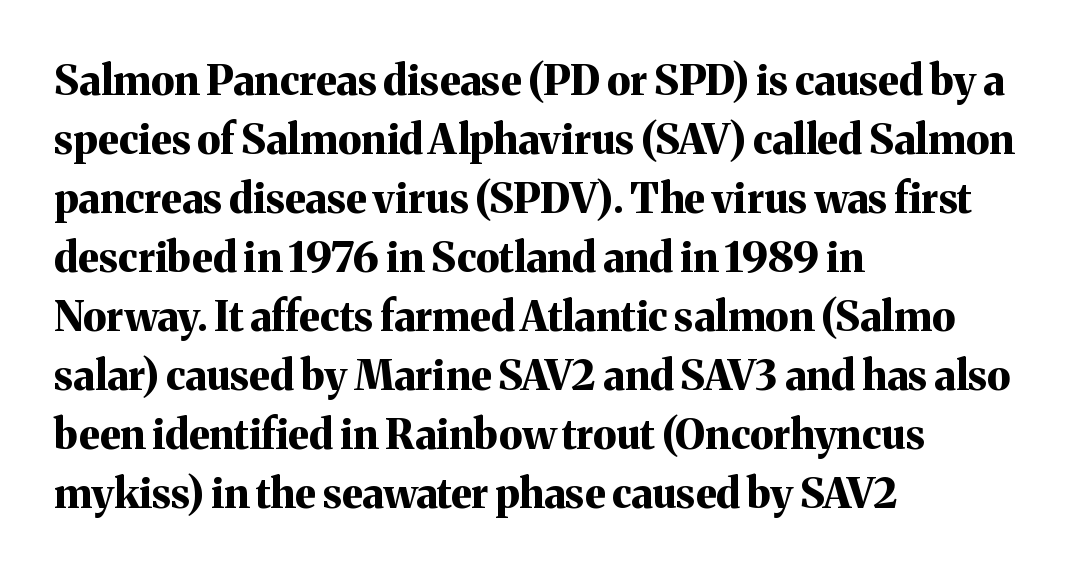
This sample uses a serif face. The lines sit at an ordinary, default distance from one another. Looks like regular typesetting: each glyph gets only the width it needs. You can tell it's not italic because the verticals are truly vertical. Check the space under the baseline: it is left empty.
